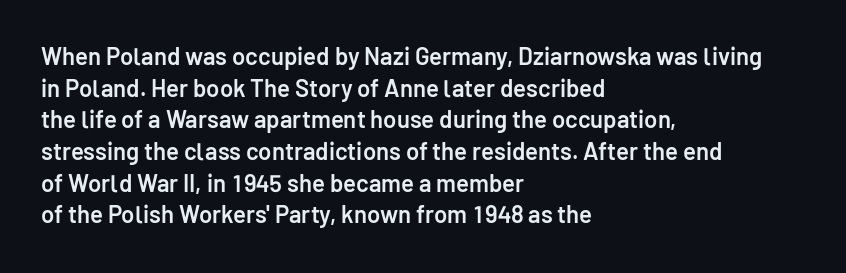
The image shows 24 px text type, upright; set left-aligned, normal line spacing (1.32x), normal letter spacing, not underlined.
